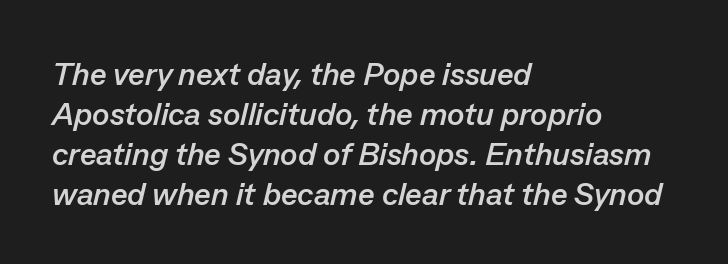
{"italic": "yes", "lean": "right", "slant_degrees": 13, "bold": "yes", "weight": "semibold", "width": "normal", "stroke_contrast": "low", "x_height": "medium", "monospaced": "no", "underline": "no", "align": "left", "line_spacing": "normal", "line_spacing_ratio": 1.25, "letter_spacing": "normal", "letter_spacing_em": 0.0, "glyph_px": 32}
